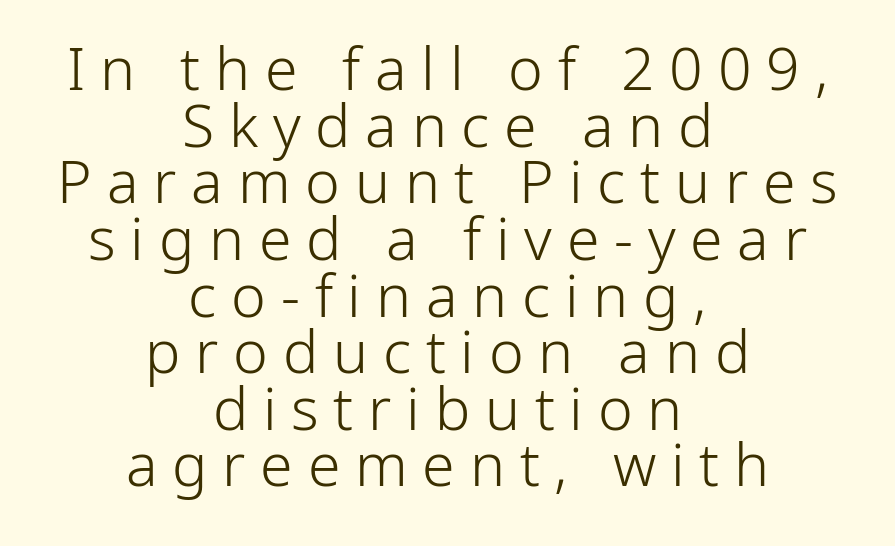
The paragraph shown floats in the horizontal middle. These lines are rendered in a variable-pitch font. Underline: absent. Characters follow at a spacing far wider than the type designer built in.
